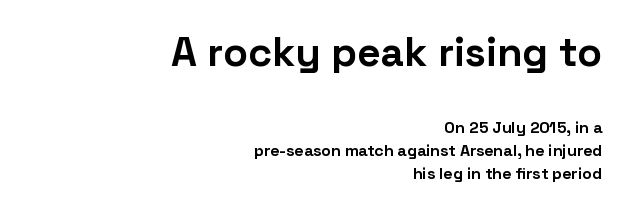
Weight check: bold — yes, fully. A typesetter would mark this as roman, not italic. Normally led — the rows are evenly, conventionally spaced. This rendering leaves character spacing at its baseline value. You get the large type first, then a drop to smaller type. This sample is right-justified, so line beginnings fall wherever the words allow.
